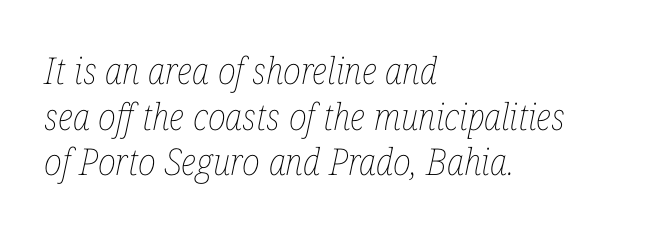
Slanted lettering throughout. Each row of text sits above clean, open space. You could not count columns in this text — the font is proportionally spaced. Nothing unusual about the tracking: characters are spaced as the font intends. Is the type heavy? It reads as light-to-regular instead.
